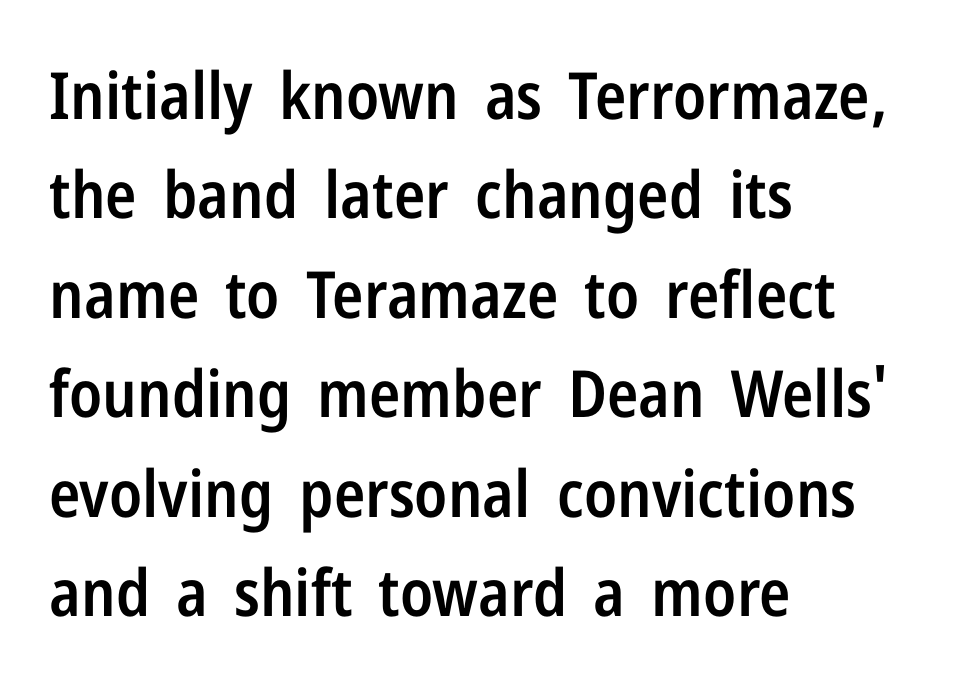
Q: Is the text bold? A: Semi-bold.
Q: Is the text italic (slanted)? A: No, it is upright.
Q: Is the typeface a serif or a sans-serif typeface? A: Sans-serif.
Q: Is the text underlined? A: No.
Q: How is the paragraph aligned? A: Left-aligned.
Q: Is the spacing between letters normal or unusually wide? A: Normal.
Q: Is the spacing between lines tight, normal or loose? A: Normal.
Q: Width (condensed, normal, or wide)? A: Condensed.
Q: Stroke contrast? A: Low.
Q: x-height? A: Medium.
Q: Monospaced? A: No.
